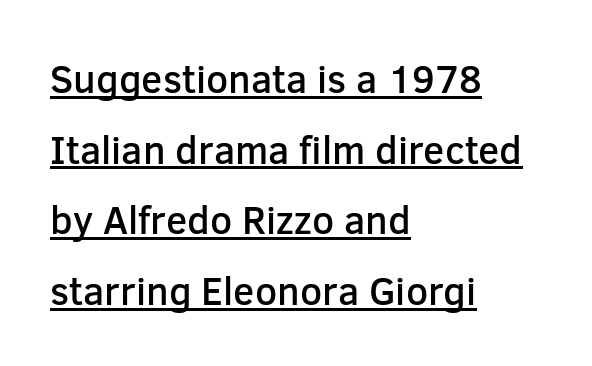
The letters carry no serifs — their stems end cleanly without finishing strokes. Vertical strokes here are truly vertical. You could call the tracking neutral — neither tight nor loose. The setting favours the left margin, as ordinary paragraphs usually do.
